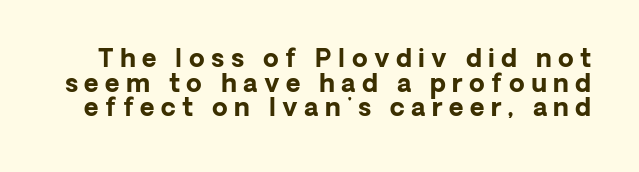
{"italic": "no", "bold": "yes", "underline": "no", "line_spacing": "tight", "line_spacing_ratio": 0.99, "letter_spacing": "wide", "letter_spacing_em": 0.26, "glyph_px": 25}
